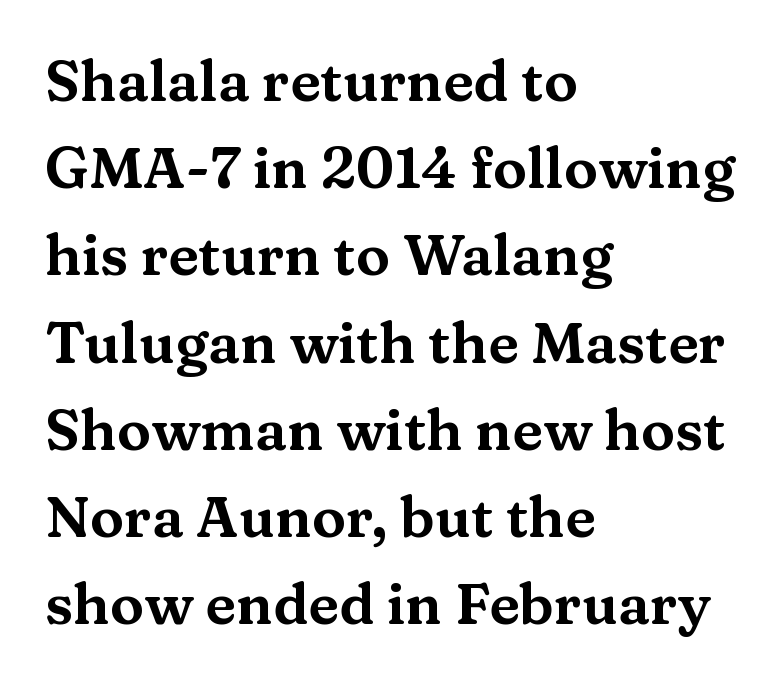
A roman cut, with each character standing at attention. Does the copy run flush right? No — it runs flush left. Default kerning and tracking; the words read as compact shapes. Bare-footed words on every line. Line spacing here is normal. Note the varied advance widths — an 'i' is clearly narrower than an 'm'.
